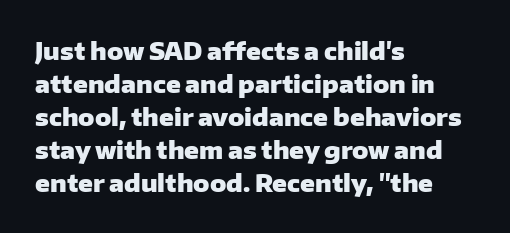
{"italic": "no", "bold": "yes", "underline": "no", "align": "left", "line_spacing": "normal", "line_spacing_ratio": 1.37, "letter_spacing": "normal", "letter_spacing_em": 0.0, "glyph_px": 24}
